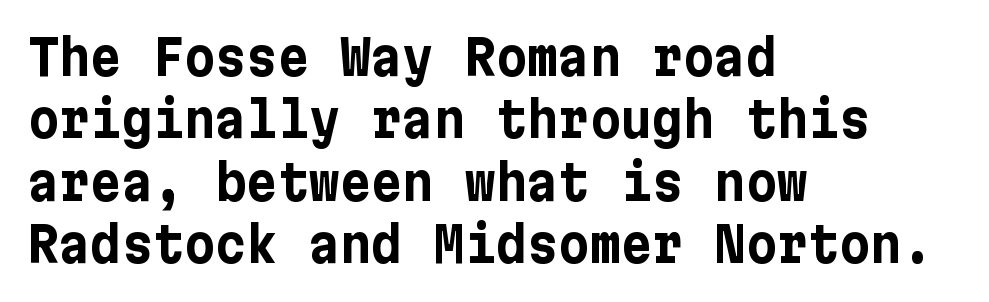
Does the leading feel generous? No, just average. Every letter is thick-stroked: bold, no question. Bare-footed words on every line. One-word summary of the alignment: left. Honestly, the letter spacing is just normal — you wouldn't notice it.
